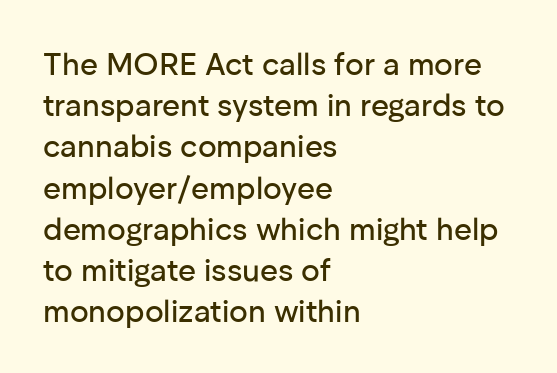
Q: Is the text italic (slanted)? A: No, it is upright.
Q: Is the typeface a serif or a sans-serif typeface? A: Sans-serif.
Q: Is the text underlined? A: No.
Q: How is the paragraph aligned? A: Left-aligned.
Q: Is the spacing between letters normal or unusually wide? A: Normal.
Q: Is the spacing between lines tight, normal or loose? A: Normal.
Q: Width (condensed, normal, or wide)? A: Normal.
Q: Stroke contrast? A: Low.
Q: x-height? A: Medium.
Q: Monospaced? A: No.
